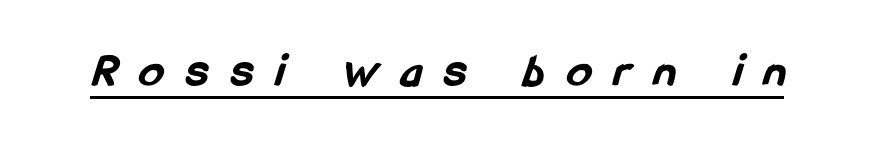
I'd call this a sans setting — the letters go barefoot. The face used here is proportionally spaced, like ordinary book or web type. The glyphs have the mass of a bold cut. Caption: lettering with a line underneath. How are the letters spaced? Widely, with obvious added tracking.
